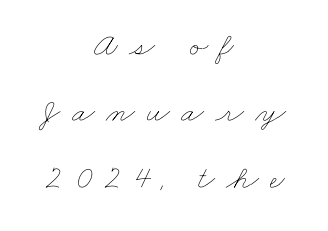
The image shows 33 px thin, wide type; set centered, loose line spacing (2.01x), unusually wide letter spacing (+0.34 em), not underlined; low stroke contrast and a small x-height.
